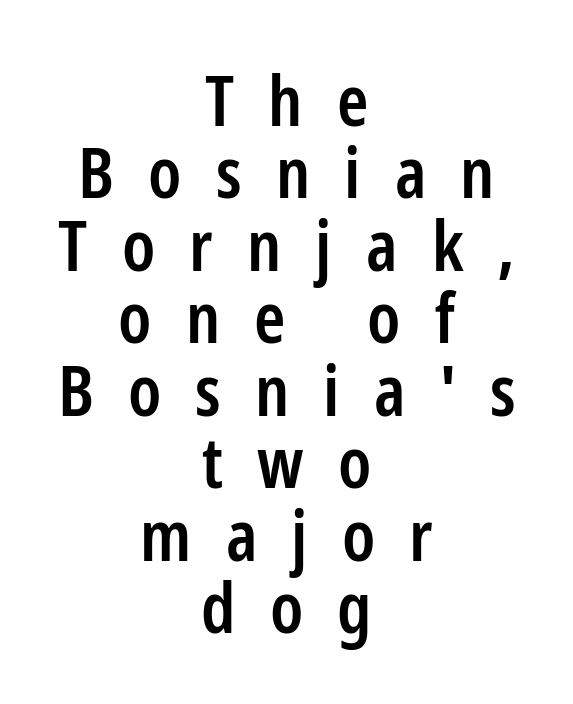
The image shows 71 px semibold, condensed sans-serif type, upright; set centered, tight line spacing (1.02x), unusually wide letter spacing (+0.48 em), not underlined; low stroke contrast and a medium x-height.
